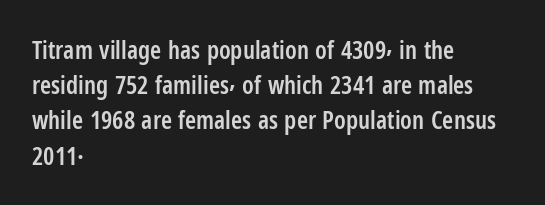
Q: Is the text bold? A: Semi-bold.
Q: Is the text italic (slanted)? A: No, it is upright.
Q: Is the text underlined? A: No.
Q: How is the paragraph aligned? A: Left-aligned.
Q: Is the spacing between letters normal or unusually wide? A: Normal.
Q: Is the spacing between lines tight, normal or loose? A: Normal.
